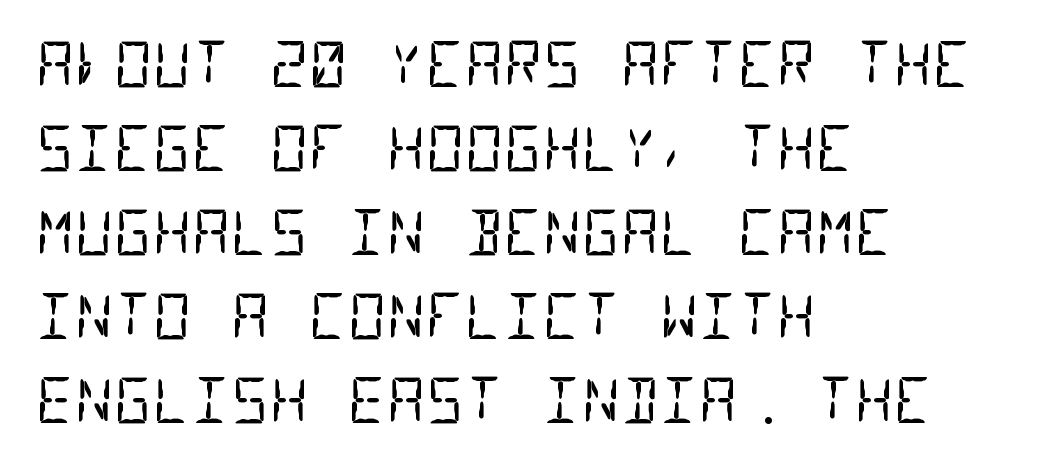
The rendering shows plain stroke endings on the letterforms — a sans-serif design. The font is comparable to plain body text, perhaps lighter. Regular leading. This sample uses plain, unmodified letter spacing.
